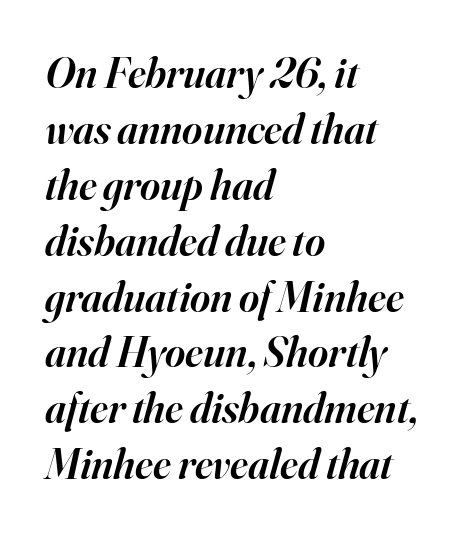
The image shows 43 px semibold serif type, italic (leaning right); set left-aligned, normal line spacing (1.3x), normal letter spacing, not underlined; high stroke contrast and a small x-height.
